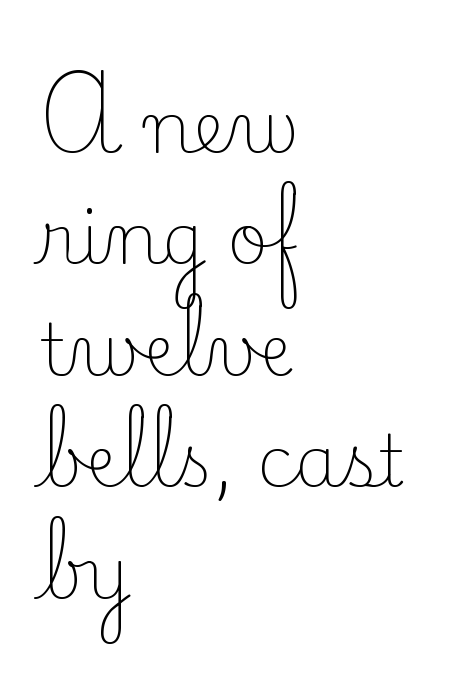
The image shows 71 px light serif type, upright; set left-aligned, normal line spacing (1.57x), normal letter spacing, not underlined; low stroke contrast and a small x-height.
